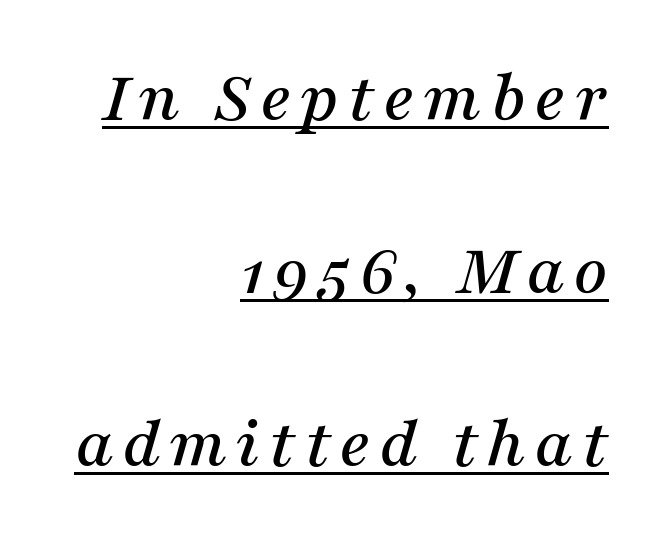
Q: Is the text italic (slanted)? A: Yes, it leans right by about 16 degrees.
Q: Is the typeface a serif or a sans-serif typeface? A: Serif.
Q: Is the text underlined? A: Yes.
Q: How is the paragraph aligned? A: Right-aligned.
Q: Is the spacing between lines tight, normal or loose? A: Loose.
Q: Width (condensed, normal, or wide)? A: Normal.
Q: Stroke contrast? A: Medium.
Q: x-height? A: Medium.
Q: Monospaced? A: No.
